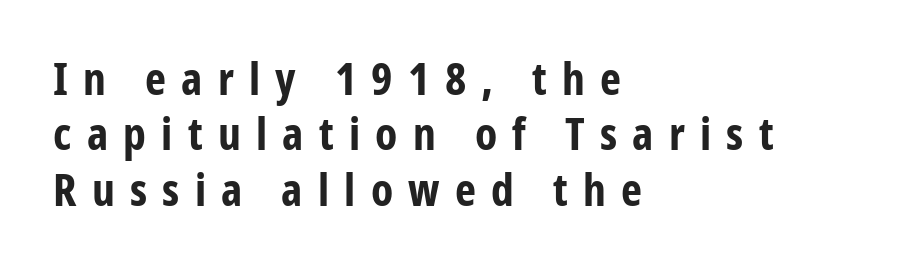
The image shows 45 px bold, condensed sans-serif type, upright; set left-aligned, line spacing 1.23x, unusually wide letter spacing (+0.34 em), not underlined; low stroke contrast and a medium x-height.
